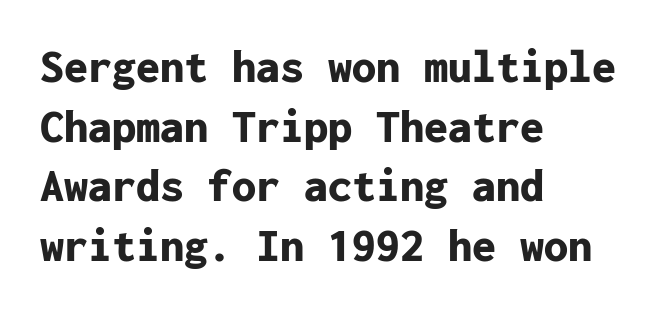
{"serif": "no", "italic": "no", "bold": "yes", "weight": "bold", "width": "normal", "stroke_contrast": "low", "x_height": "medium", "monospaced": "yes", "underline": "no", "align": "left", "line_spacing_ratio": 1.24, "letter_spacing": "normal", "letter_spacing_em": 0.0, "glyph_px": 48}
